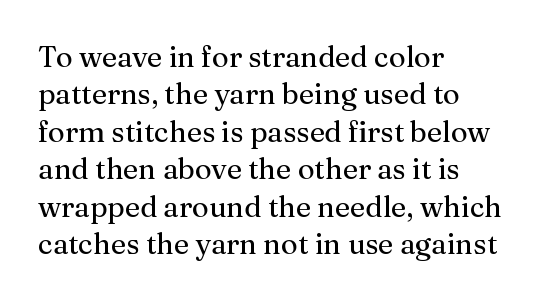
Q: Is the text bold? A: No.
Q: Is the text italic (slanted)? A: No, it is upright.
Q: Is the typeface a serif or a sans-serif typeface? A: Serif.
Q: Is the text underlined? A: No.
Q: How is the paragraph aligned? A: Left-aligned.
Q: Is the spacing between letters normal or unusually wide? A: Normal.
Q: Is the spacing between lines tight, normal or loose? A: Normal.
Q: Width (condensed, normal, or wide)? A: Normal.
Q: Stroke contrast? A: Medium.
Q: x-height? A: Medium.
Q: Monospaced? A: No.
